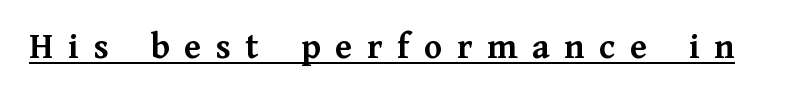
The image shows 37 px semibold serif type, upright; set unusually wide letter spacing (+0.4 em), underlined; medium stroke contrast and a medium x-height.
